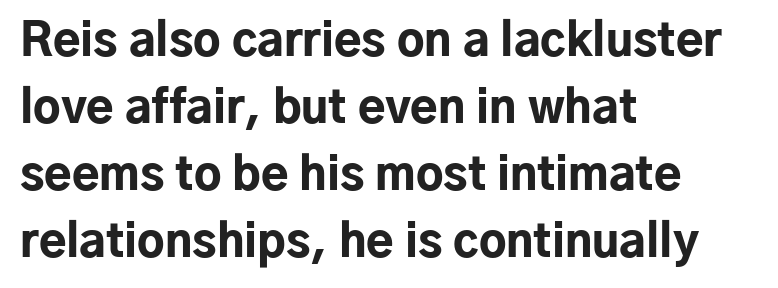
The face used here is proportionally spaced, like ordinary book or web type. Italic? Not at all — the glyphs are vertical. Alignment: flush left. In terms of letterform style, serifs are entirely absent. Look at the stroke-to-counter ratio: heavy, a bold. Vertical spacing — default.
